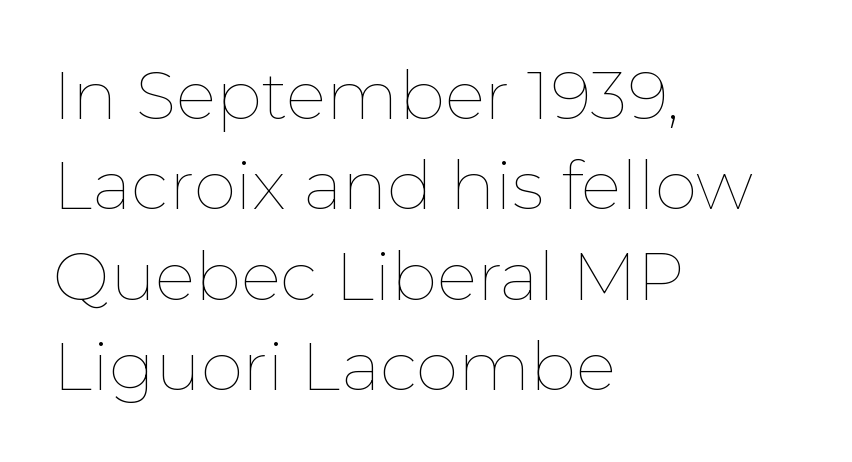
Q: Is the text bold? A: No.
Q: Is the text italic (slanted)? A: No, it is upright.
Q: Is the text underlined? A: No.
Q: How is the paragraph aligned? A: Left-aligned.
Q: Is the spacing between letters normal or unusually wide? A: Normal.
Q: Is the spacing between lines tight, normal or loose? A: Normal.
Q: Width (condensed, normal, or wide)? A: Normal.
Q: Stroke contrast? A: Low.
Q: x-height? A: Medium.
Q: Monospaced? A: No.
